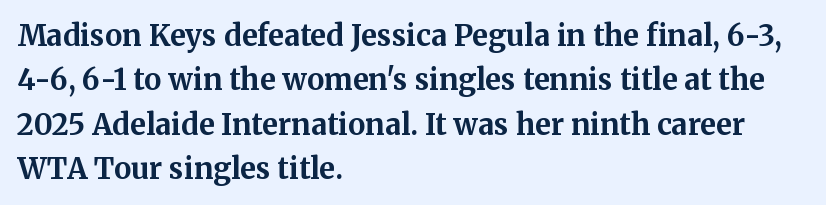
The image shows 29 px bold serif type, upright; set left-aligned, normal line spacing (1.53x), normal letter spacing, not underlined; medium stroke contrast and a medium x-height.
